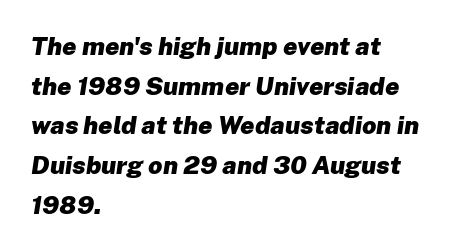
Q: Is the text bold? A: Yes.
Q: Is the text italic (slanted)? A: Yes, it leans right by about 8 degrees.
Q: Is the text underlined? A: No.
Q: How is the paragraph aligned? A: Left-aligned.
Q: Is the spacing between letters normal or unusually wide? A: Normal.
Q: Is the spacing between lines tight, normal or loose? A: Normal.
